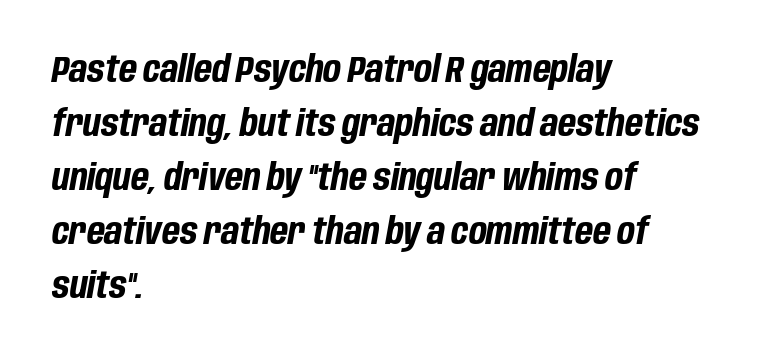
The image shows 37 px bold, condensed type, italic (leaning right); set left-aligned, normal line spacing (1.46x), normal letter spacing, not underlined; low stroke contrast and a large x-height.
